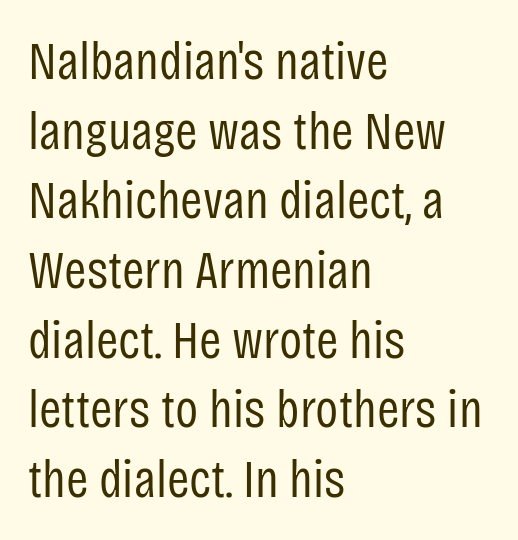
The image shows 54 px regular-weight, condensed sans-serif type, upright; set left-aligned, normal line spacing (1.29x), normal letter spacing, not underlined; low stroke contrast and a large x-height.
